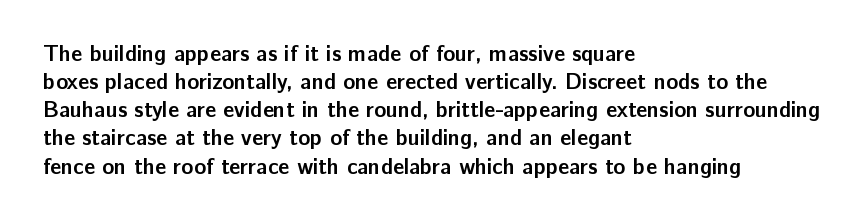
The passage is arranged the way most books set body copy — flush left. No word sits above an underline. Nobody touched the tracking dial on this one. Stroke thickness is high; the sample reads as a true bold.
